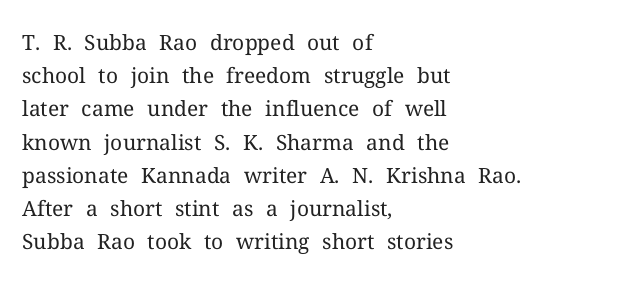
The image shows 21 px text type, upright; set left-aligned, normal line spacing (1.58x), normal letter spacing, not underlined.
